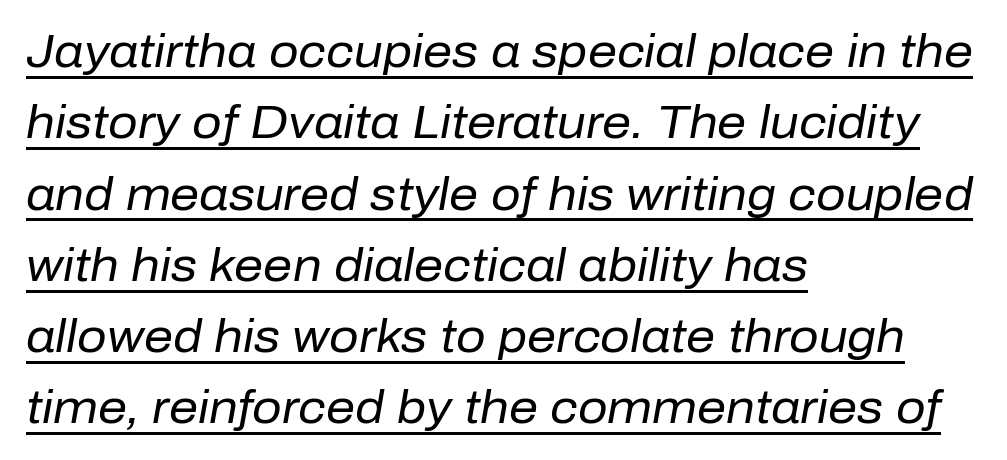
Yep, that's italic — everything's leaning. The passage shown is underscored from start to finish. Caption: face not bold, strokes unweighted. In terms of letterspacing, this is plain default setting.
